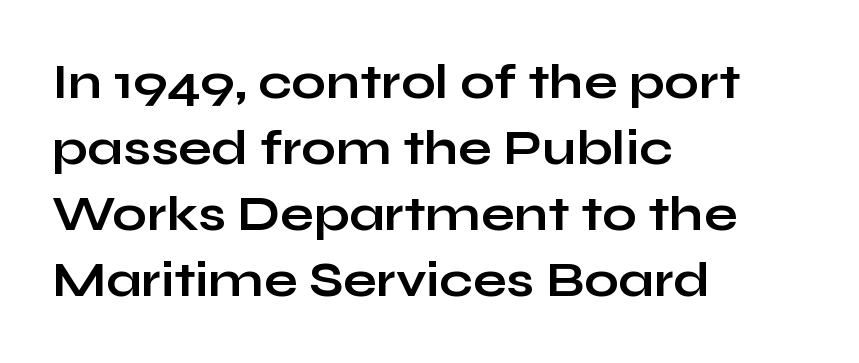
{"serif": "no", "italic": "no", "bold": "yes", "weight": "bold", "width": "wide", "stroke_contrast": "low", "x_height": "medium", "monospaced": "no", "underline": "no", "align": "left", "line_spacing": "normal", "line_spacing_ratio": 1.35, "letter_spacing": "normal", "letter_spacing_em": 0.0, "glyph_px": 49}
